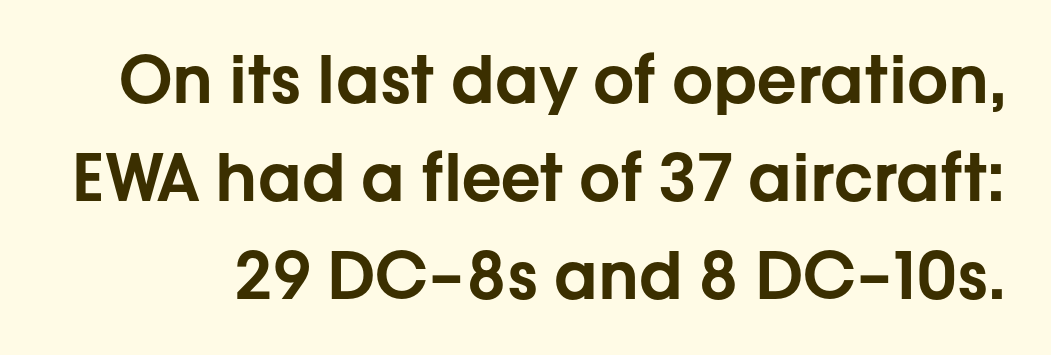
{"serif": "no", "italic": "no", "width": "normal", "stroke_contrast": "low", "x_height": "medium", "monospaced": "no", "underline": "no", "line_spacing": "normal", "line_spacing_ratio": 1.51, "letter_spacing": "normal", "letter_spacing_em": 0.0, "glyph_px": 65}
